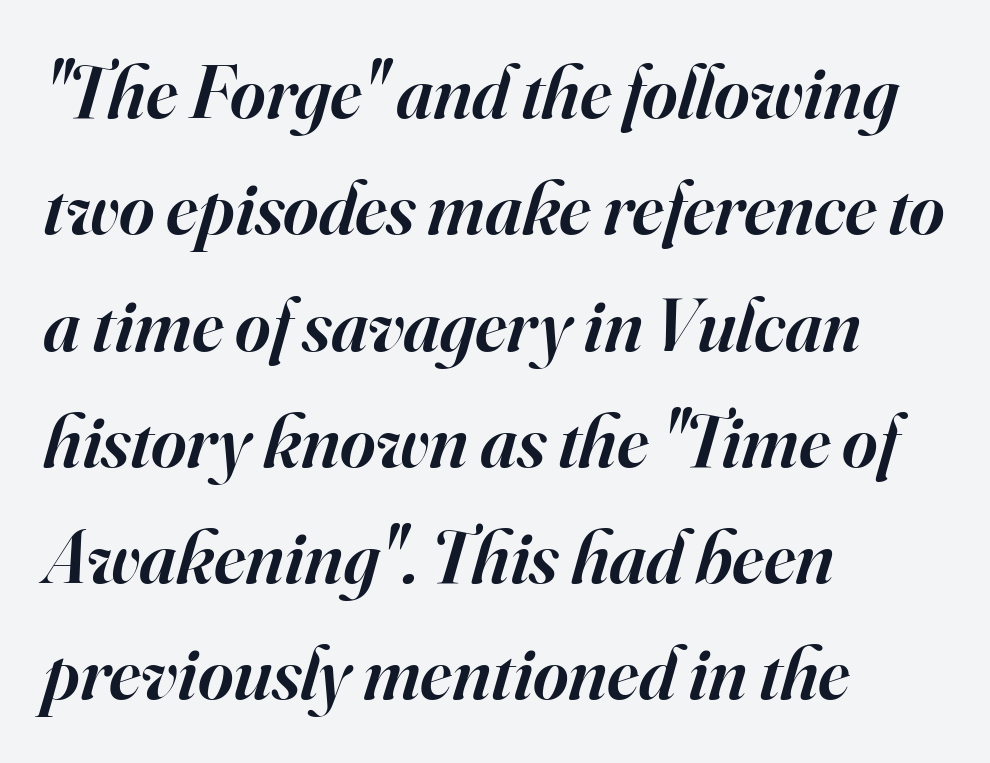
The image shows 76 px semibold serif type, italic (leaning right); set left-aligned, normal line spacing (1.53x), normal letter spacing, not underlined; high stroke contrast and a small x-height.
